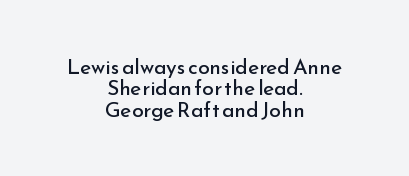
Q: Is the text bold? A: No.
Q: Is the text italic (slanted)? A: No, it is upright.
Q: Is the text underlined? A: No.
Q: How is the paragraph aligned? A: Centered.
Q: Is the spacing between letters normal or unusually wide? A: Normal.
Q: Is the spacing between lines tight, normal or loose? A: Tight.
